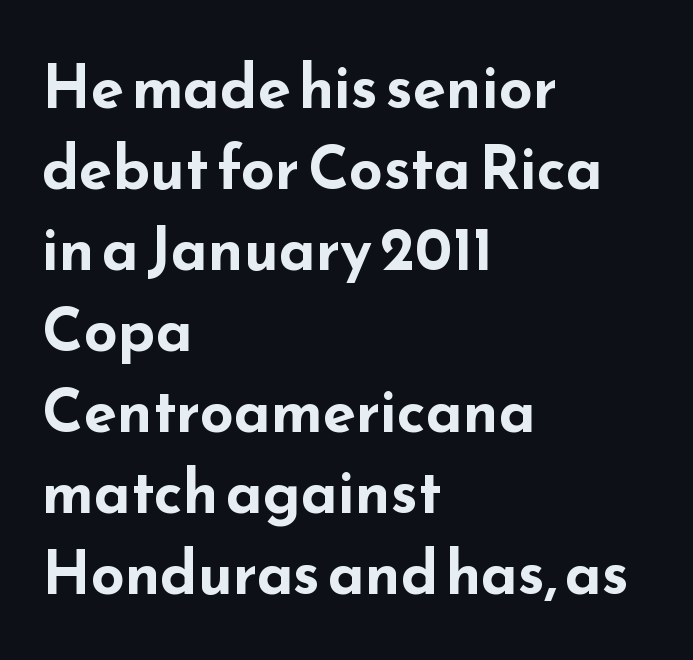
{"serif": "no", "italic": "no", "bold": "yes", "weight": "bold", "width": "wide", "stroke_contrast": "low", "x_height": "small", "monospaced": "no", "underline": "no", "align": "left", "line_spacing": "normal", "line_spacing_ratio": 1.35, "letter_spacing": "normal", "letter_spacing_em": 0.0, "glyph_px": 60}
